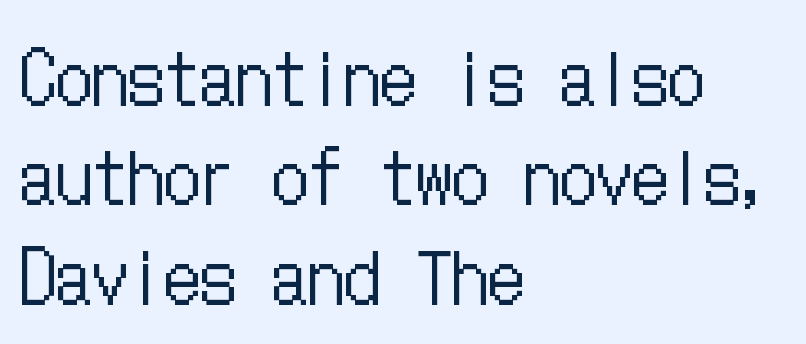
Nope, not italic — everything's standing straight. Stem width sits at or under what a default text font uses. The tracking reads as untouched default to a designer's eye. Underline: absent. Successive baselines arrive at the customary interval.
